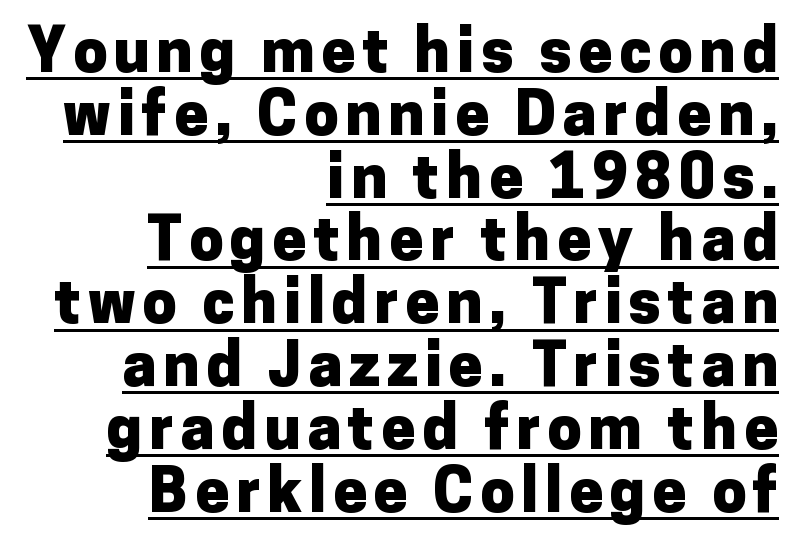
Q: Is the text bold? A: Yes.
Q: Is the text italic (slanted)? A: No, it is upright.
Q: Is the typeface a serif or a sans-serif typeface? A: Sans-serif.
Q: Is the text underlined? A: Yes.
Q: How is the paragraph aligned? A: Right-aligned.
Q: Is the spacing between lines tight, normal or loose? A: Tight.
Q: Width (condensed, normal, or wide)? A: Normal.
Q: Stroke contrast? A: Low.
Q: x-height? A: Medium.
Q: Monospaced? A: No.
